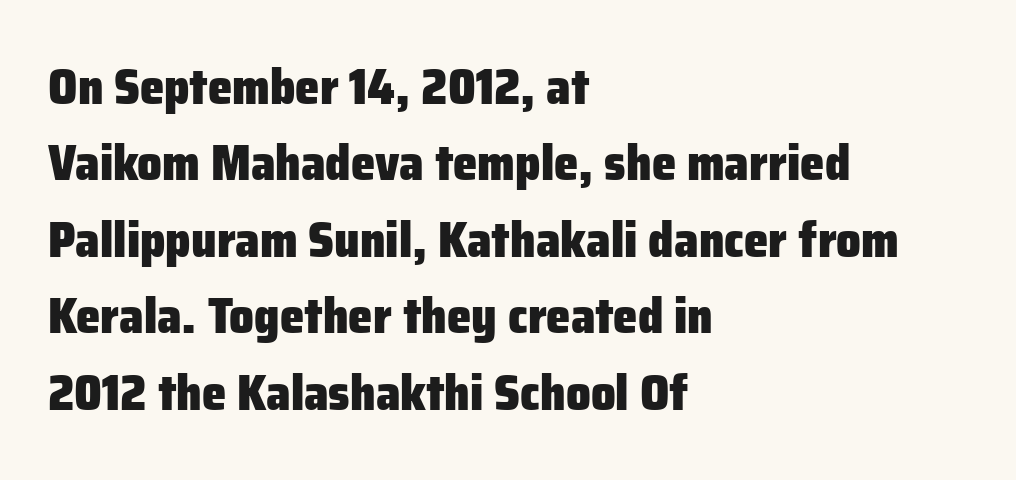
Q: Is the text bold? A: Yes.
Q: Is the text italic (slanted)? A: No, it is upright.
Q: Is the typeface a serif or a sans-serif typeface? A: Sans-serif.
Q: Is the text underlined? A: No.
Q: How is the paragraph aligned? A: Left-aligned.
Q: Is the spacing between letters normal or unusually wide? A: Normal.
Q: Is the spacing between lines tight, normal or loose? A: Normal.
Q: Width (condensed, normal, or wide)? A: Normal.
Q: Stroke contrast? A: Low.
Q: x-height? A: Medium.
Q: Monospaced? A: No.
